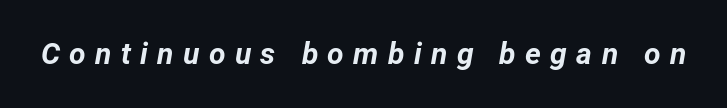
Q: Is the text bold? A: Yes.
Q: Is the text italic (slanted)? A: Yes, it leans right by about 12 degrees.
Q: Is the text underlined? A: No.
Q: Is the spacing between letters normal or unusually wide? A: Unusually wide.
Q: Width (condensed, normal, or wide)? A: Normal.
Q: Stroke contrast? A: Low.
Q: x-height? A: Medium.
Q: Monospaced? A: No.
